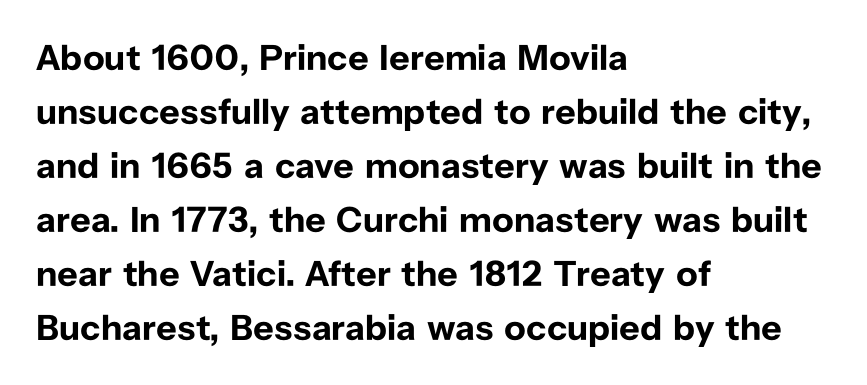
Each row of text sits above clean, open space. Left-aligned paragraph, ragged on the right. Here the glyphs are tracked normally, forming tight word shapes. Summary of vertical rhythm: regular, with standard interline spacing.
